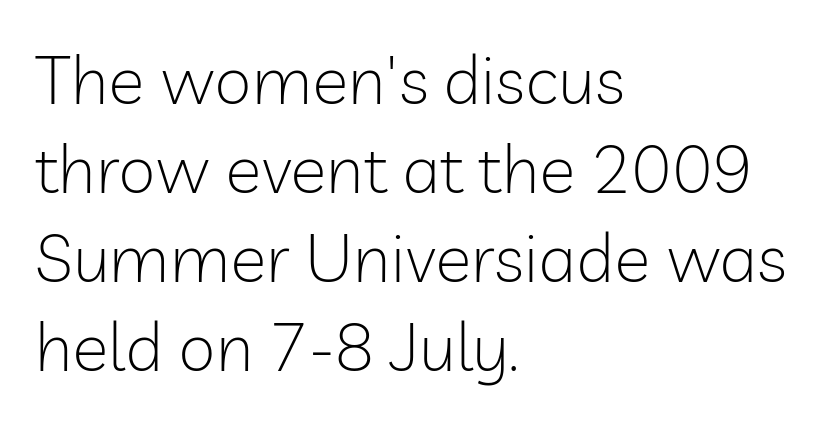
{"serif": "no", "italic": "no", "bold": "no", "weight": "light", "width": "normal", "stroke_contrast": "low", "x_height": "medium", "monospaced": "no", "underline": "no", "align": "left", "line_spacing": "normal", "line_spacing_ratio": 1.31, "letter_spacing": "normal", "letter_spacing_em": 0.0, "glyph_px": 68}
